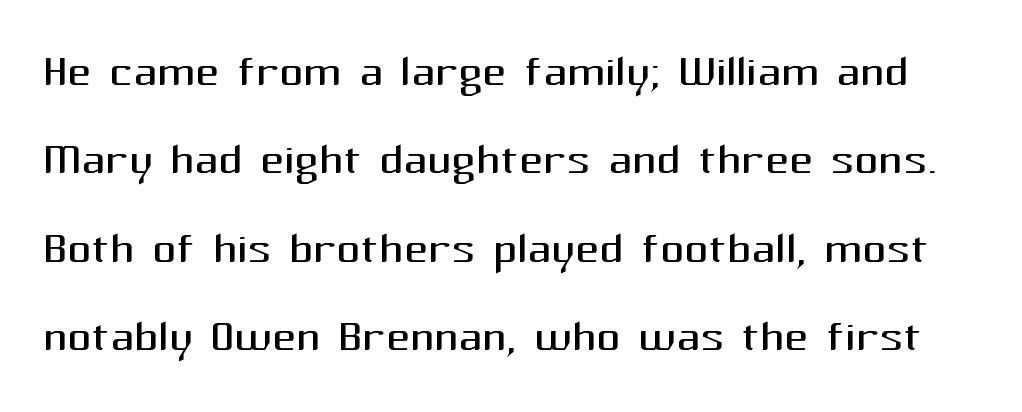
Q: Is the text bold? A: No.
Q: Is the text italic (slanted)? A: No, it is upright.
Q: Is the typeface a serif or a sans-serif typeface? A: Sans-serif.
Q: Is the text underlined? A: No.
Q: Is the spacing between letters normal or unusually wide? A: Normal.
Q: Is the spacing between lines tight, normal or loose? A: Normal.
Q: Width (condensed, normal, or wide)? A: Normal.
Q: Stroke contrast? A: Medium.
Q: x-height? A: Medium.
Q: Monospaced? A: No.
